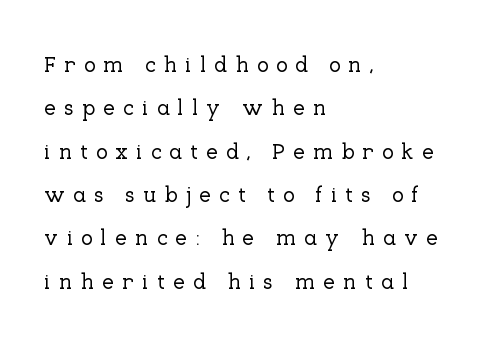
The image shows 22 px text type, upright; set left-aligned, loose line spacing (1.97x), unusually wide letter spacing (+0.36 em), not underlined.
